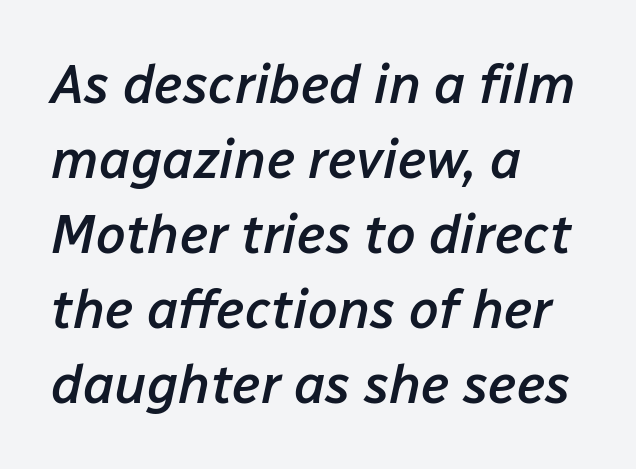
The image shows 54 px semibold type, italic (leaning right); set left-aligned, normal line spacing (1.39x), normal letter spacing, not underlined; low stroke contrast and a medium x-height.
